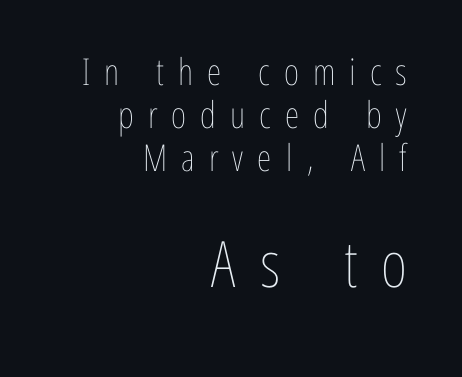
The image shows 64 px thin, condensed type, upright; set right-aligned, line spacing 1.16x, unusually wide letter spacing (+0.38 em), not underlined; the second (bottom) block is 1.73x larger; low stroke contrast and a medium x-height.
